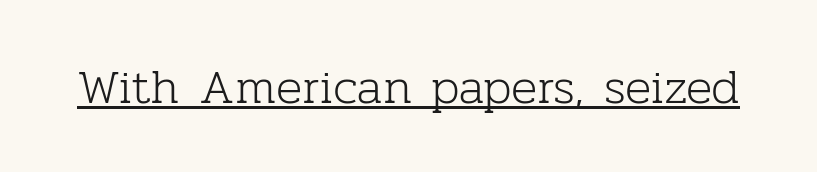
{"serif": "yes", "italic": "no", "bold": "no", "weight": "light", "width": "normal", "stroke_contrast": "low", "x_height": "medium", "monospaced": "no", "underline": "yes", "letter_spacing": "normal", "letter_spacing_em": 0.0, "glyph_px": 49}
